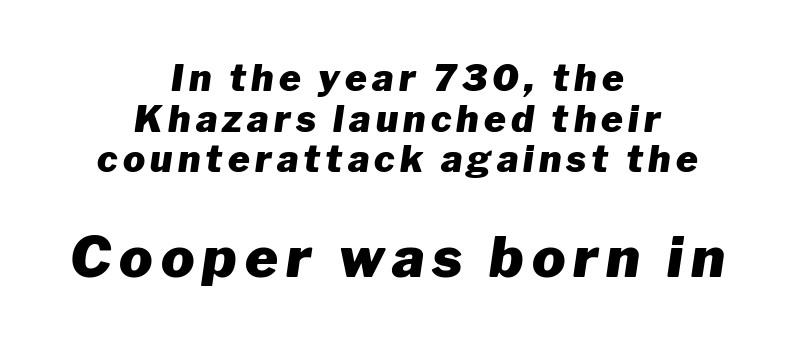
Is the type slanted? Yes — the strokes lean at a clear angle. Quick note: interline space is minimal. These lines are rendered in a variable-pitch font. The designer gave the closing block more size than the opening block. Type without underlining.
